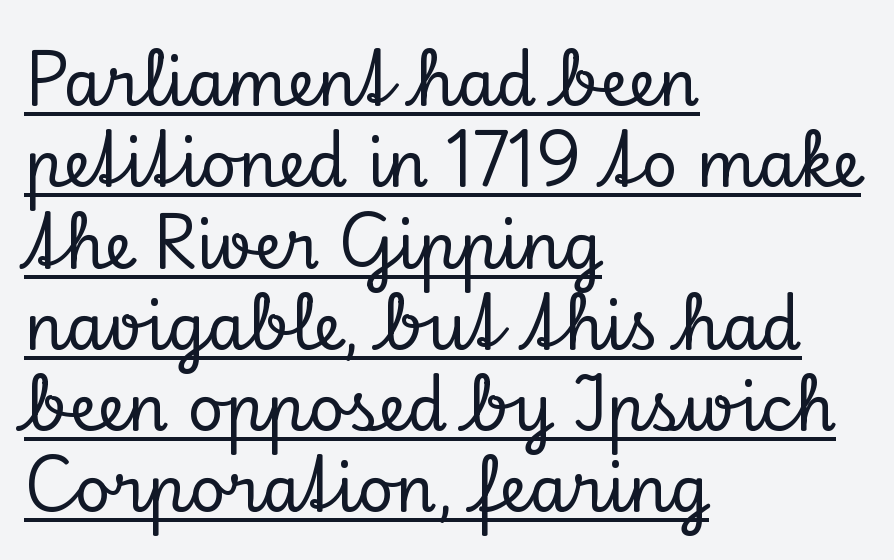
Italic? Not at all — the glyphs are vertical. The letters sit at their default tracking, neither squeezed nor spread. The rendering uses natural spacing where letterforms have individual widths.
